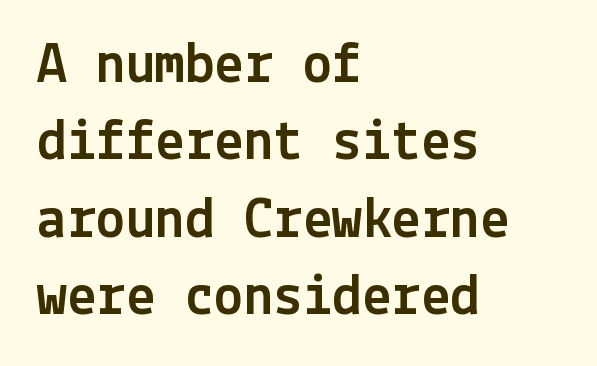
Q: Is the text italic (slanted)? A: No, it is upright.
Q: Is the typeface a serif or a sans-serif typeface? A: Sans-serif.
Q: Is the text underlined? A: No.
Q: How is the paragraph aligned? A: Left-aligned.
Q: Is the spacing between letters normal or unusually wide? A: Normal.
Q: Is the spacing between lines tight, normal or loose? A: Normal.
Q: Width (condensed, normal, or wide)? A: Normal.
Q: x-height? A: Medium.
